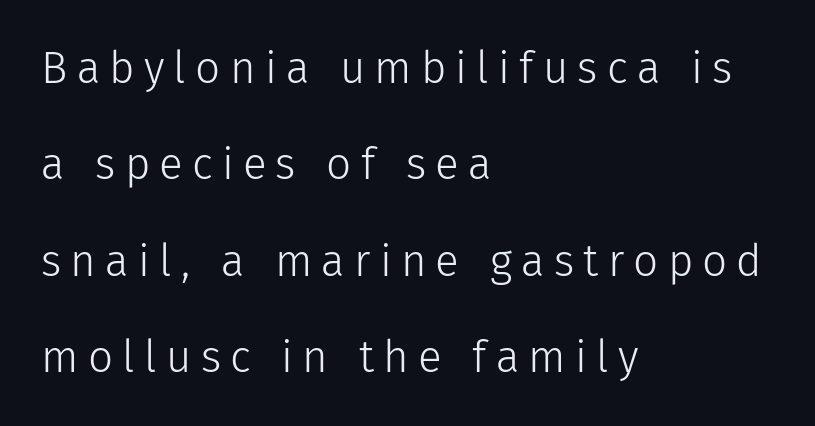
{"serif": "no", "italic": "no", "bold": "no", "weight": "light", "width": "normal", "stroke_contrast": "low", "x_height": "medium", "monospaced": "no", "underline": "no", "align": "left", "line_spacing": "loose", "line_spacing_ratio": 2.19, "letter_spacing": "wide", "letter_spacing_em": 0.21, "glyph_px": 44}
